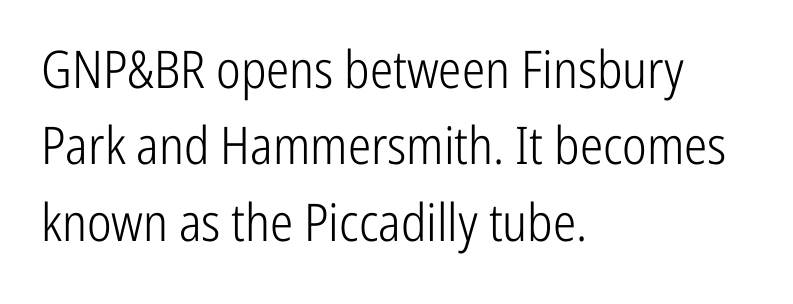
{"serif": "no", "italic": "no", "bold": "no", "weight": "light", "width": "condensed", "stroke_contrast": "low", "x_height": "medium", "monospaced": "no", "underline": "no", "align": "left", "line_spacing": "normal", "line_spacing_ratio": 1.47, "letter_spacing": "normal", "letter_spacing_em": 0.0, "glyph_px": 52}
